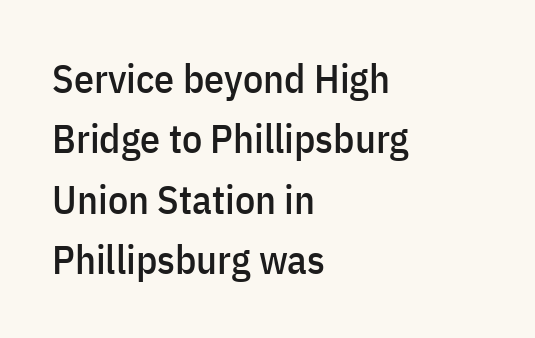
{"serif": "no", "italic": "no", "width": "condensed", "stroke_contrast": "low", "x_height": "medium", "monospaced": "no", "underline": "no", "align": "left", "line_spacing": "normal", "line_spacing_ratio": 1.51, "letter_spacing": "normal", "letter_spacing_em": 0.0, "glyph_px": 40}
